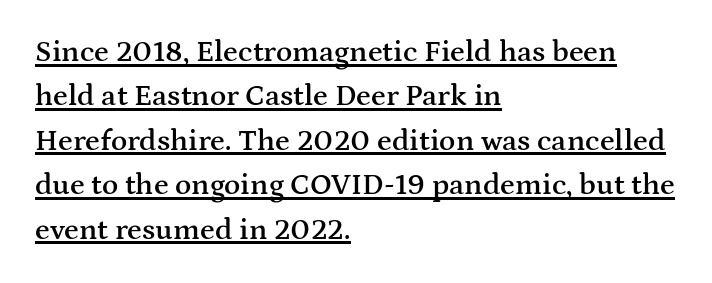
{"serif": "yes", "italic": "no", "bold": "semi", "weight": "semibold", "width": "wide", "stroke_contrast": "medium", "x_height": "medium", "monospaced": "no", "underline": "yes", "align": "left", "line_spacing": "normal", "line_spacing_ratio": 1.48, "letter_spacing": "normal", "letter_spacing_em": 0.0, "glyph_px": 30}
